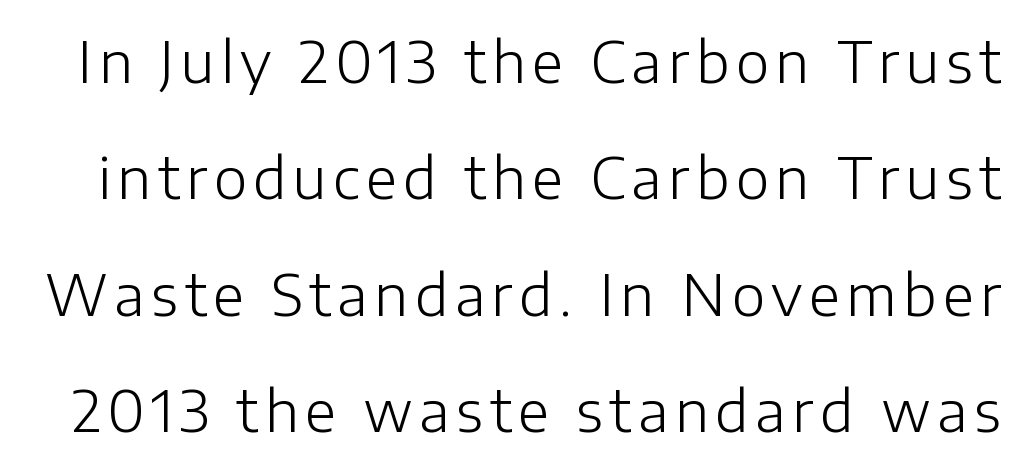
Spacing verdict: proportional, widths tailored to each character. These lines are composed in type without serifs. The lettering holds an erect, upright posture throughout. Each stroke keeps to a modest, everyday thickness or less.
